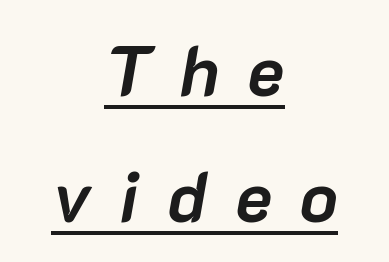
Think of a printed novel: that variable character pitch is what you see here. A continuous stroke trails under the words, as in a hyperlink. Stroke thickness is high; the sample reads as a true bold. Visually the block forms a symmetrical silhouette, jagged on both flanks. Observe the wide spacing: letters keep a clear distance from each other. Observe the lean: these are italic letterforms.
